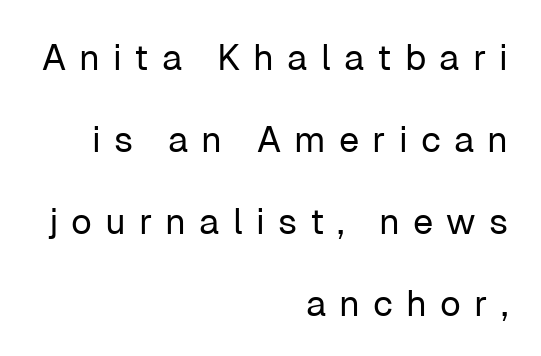
Glance below the letters and you will spot only blank space. Proportional: the letters do not fall into vertical columns. Unbolded letterforms with no extra heft. Serifs: no, the terminals of the letterforms are clean. The paragraph has a hard right edge and a soft left edge. A roman cut, with each character standing at attention.
